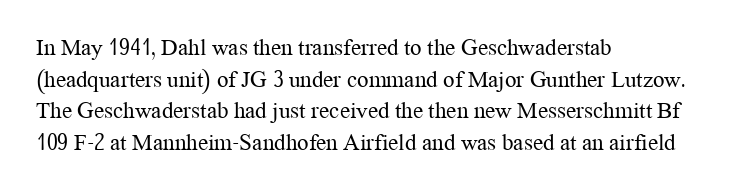
The image shows 23 px text type, upright; set left-aligned, normal line spacing (1.37x), normal letter spacing, not underlined.
